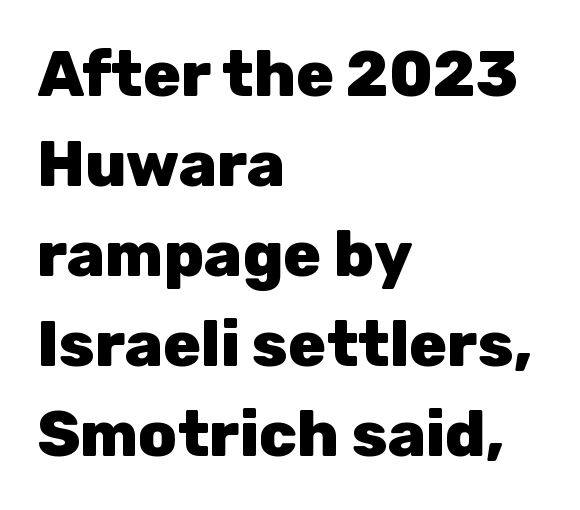
The compositor pushed each line to the left boundary. The baseline area is clear. Examine the stroke ends and you'll find no serifs. Ordinary non-slanted type is in use. Leading matches the norm, producing a regular column.
